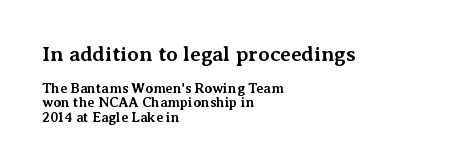
Q: Is the text bold? A: Yes.
Q: Is the text italic (slanted)? A: No, it is upright.
Q: Is the text underlined? A: No.
Q: How is the paragraph aligned? A: Left-aligned.
Q: Is the spacing between letters normal or unusually wide? A: Normal.
Q: Is the spacing between lines tight, normal or loose? A: Tight.
Q: Which block of text is set in a larger size, the first (top) or the second (bottom)? A: The first (top) one.
